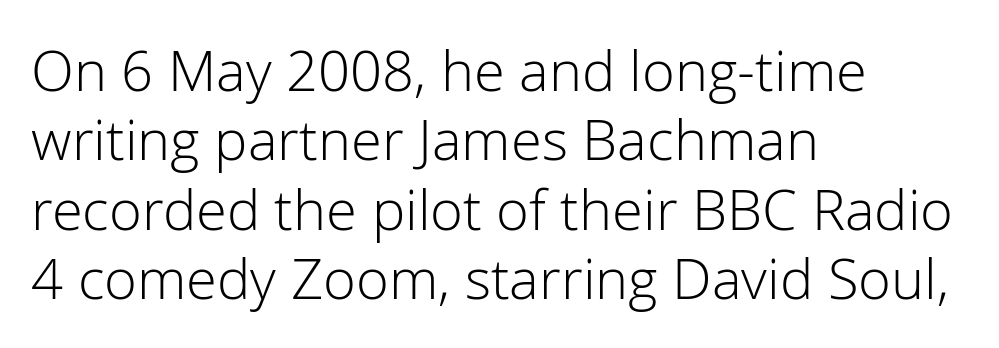
Q: Is the text bold? A: No.
Q: Is the text italic (slanted)? A: No, it is upright.
Q: Is the typeface a serif or a sans-serif typeface? A: Sans-serif.
Q: Is the text underlined? A: No.
Q: How is the paragraph aligned? A: Left-aligned.
Q: Is the spacing between letters normal or unusually wide? A: Normal.
Q: Width (condensed, normal, or wide)? A: Normal.
Q: Stroke contrast? A: Low.
Q: x-height? A: Medium.
Q: Monospaced? A: No.
